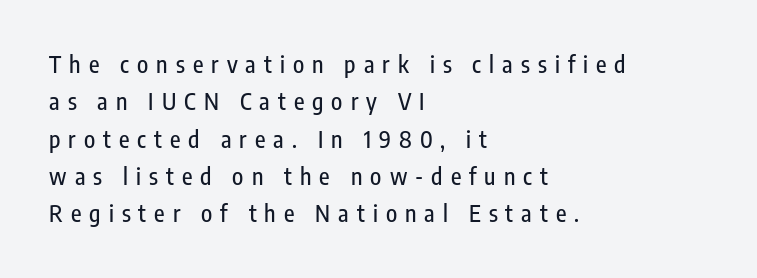
The image shows 23 px text type, upright; set left-aligned, normal line spacing (1.62x), unusually wide letter spacing (+0.35 em), not underlined.
